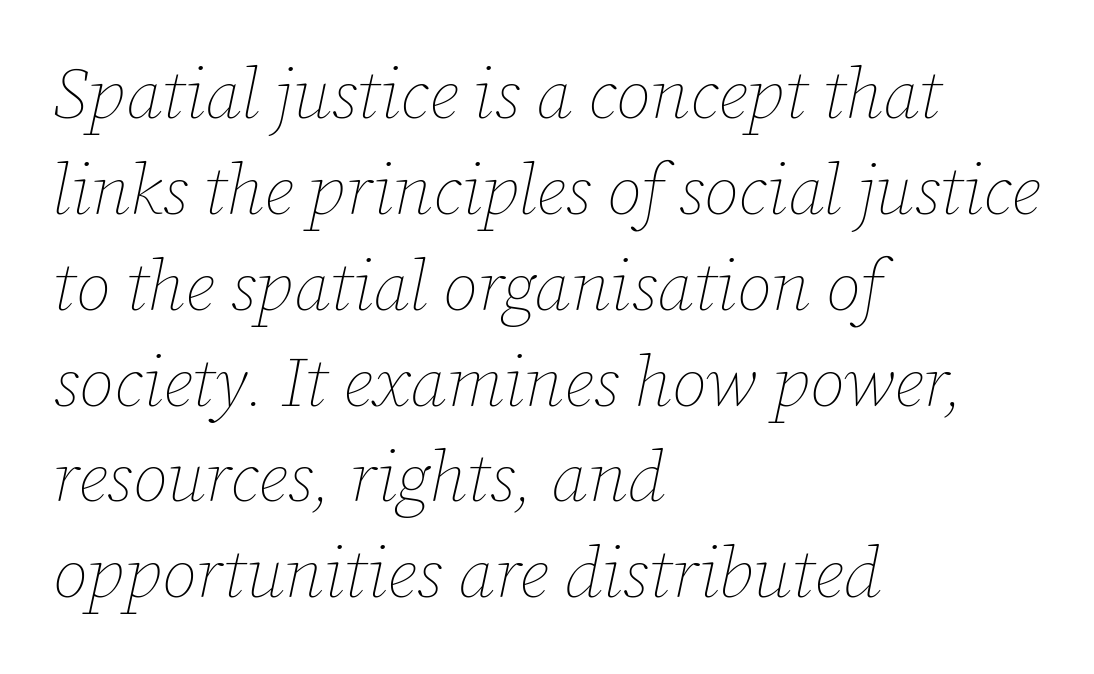
This block has exactly the height ordinary leading produces. Think of a printed novel: that variable character pitch is what you see here. A quiet, ordinary-to-light weight characterises the typeface. Type without underlining. The rendering anchors every line to the left-hand side.
